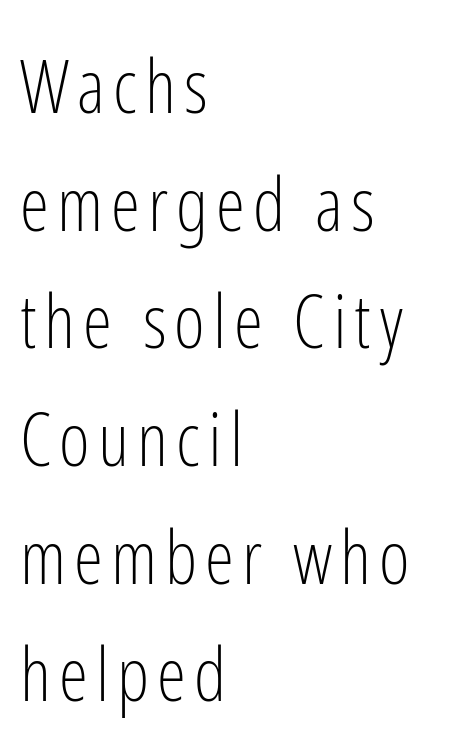
The image shows 74 px light, condensed sans-serif type, upright; set left-aligned, normal line spacing (1.59x), not underlined; low stroke contrast and a medium x-height.
